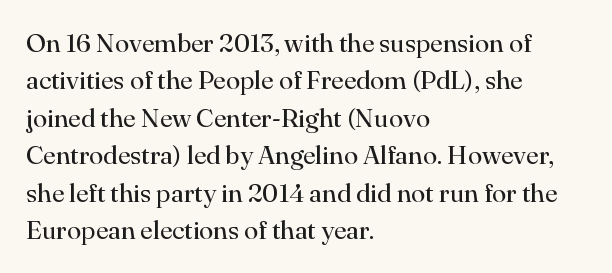
{"italic": "no", "bold": "no", "underline": "no", "align": "left", "line_spacing": "normal", "line_spacing_ratio": 1.44, "letter_spacing": "normal", "letter_spacing_em": 0.0, "glyph_px": 26}
